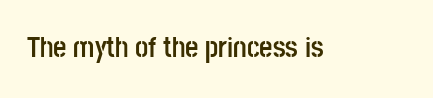
Character widths vary here, with narrow letters taking less room than wide ones. This sample uses plain, unmodified letter spacing. Rendered with straight, roman letterforms. Descender tails drop into unmarked territory. Serif or sans? Sans — the stroke terminals are bare.
